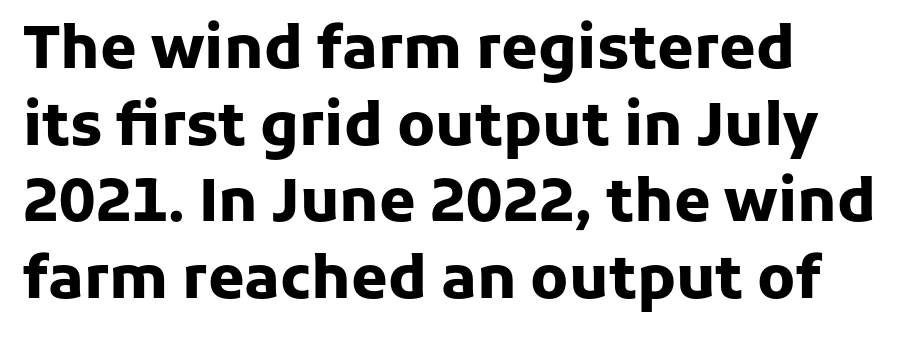
The passage shown is emphatically bold. The passage shown has conventional tracking throughout. Layout note: lines flush left. Do the letters lean? They stand straight.
